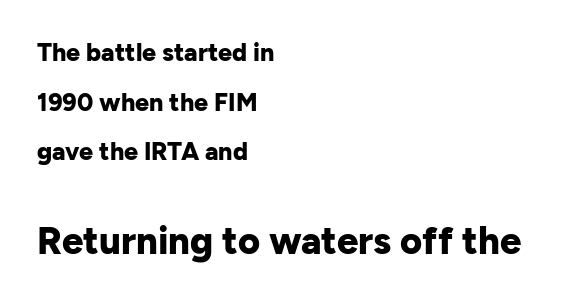
Type size steps up from the first block to the second. Words appear dense and cohesive because spacing is normal. One-word summary of the alignment: left. The block of text is sparse from top to bottom, with ample space between rows.
